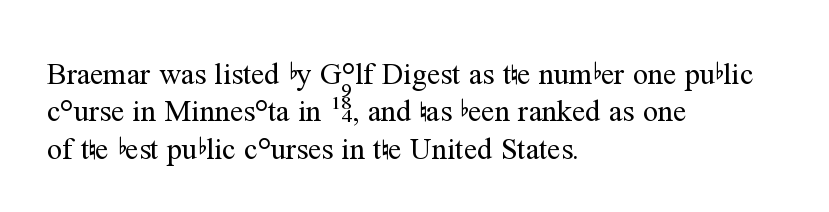
The image shows 30 px regular-weight serif type, upright; set left-aligned, normal line spacing (1.25x), normal letter spacing, not underlined; medium stroke contrast and a medium x-height.
